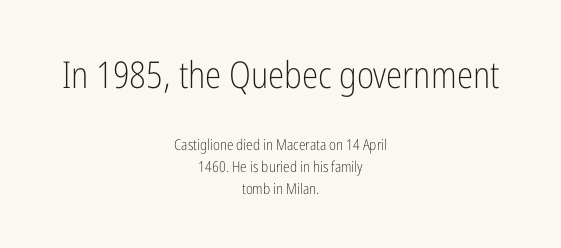
{"serif": "no", "italic": "no", "bold": "no", "weight": "light", "width": "condensed", "stroke_contrast": "low", "x_height": "medium", "monospaced": "no", "underline": "no", "align": "center", "line_spacing": "normal", "line_spacing_ratio": 1.49, "letter_spacing": "normal", "letter_spacing_em": 0.0, "larger_block": "first", "size_ratio": 2.47, "glyph_px": 37}
